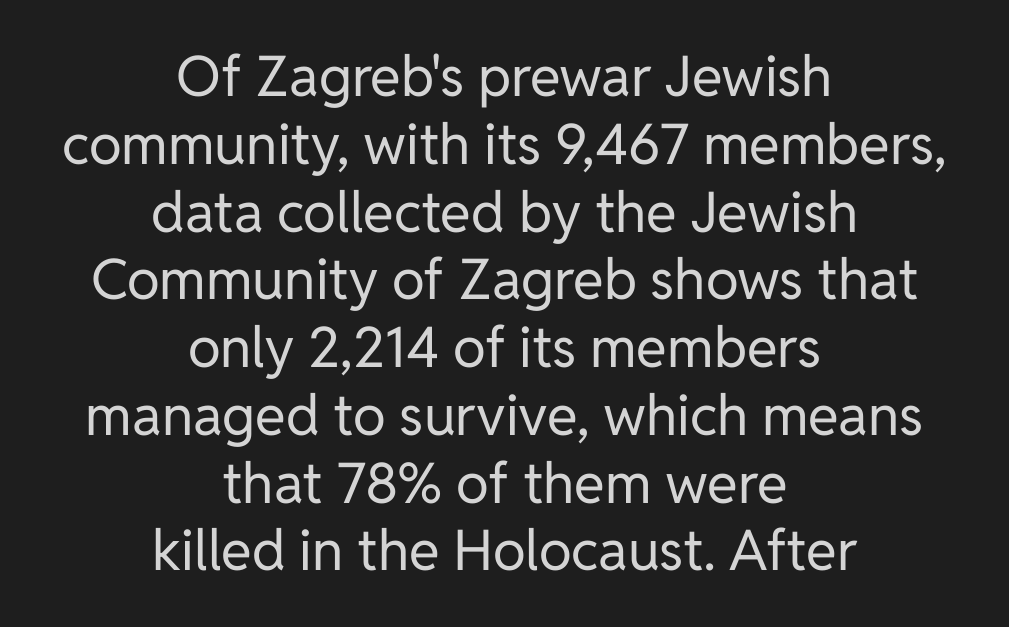
Look at the bottom of the vertical strokes: they stop flat, with no serifs. Leftover space on each line is divided equally before and after the words. The passage shown is not underscored anywhere. The strokes are not fattened; the text isn't bold.
